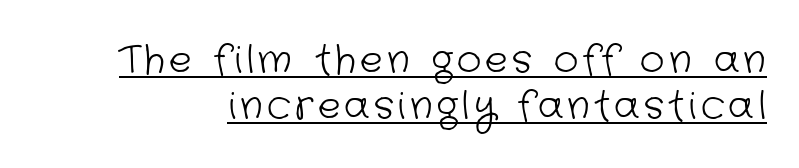
{"serif": "no", "bold": "no", "weight": "light", "width": "normal", "stroke_contrast": "low", "x_height": "medium", "monospaced": "no", "underline": "yes", "line_spacing_ratio": 1.21, "glyph_px": 38}
